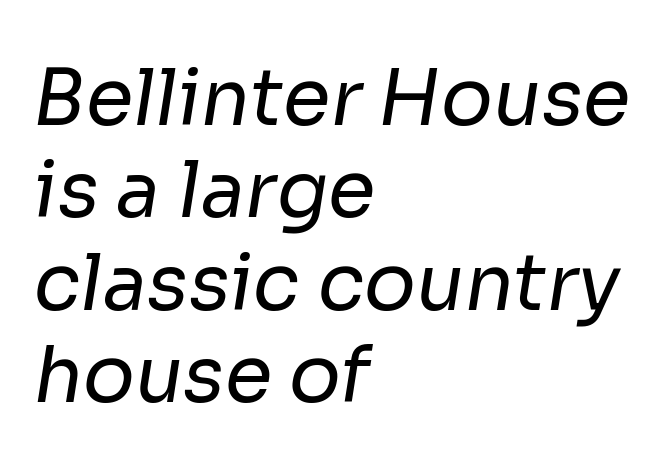
The letters advance in unequal steps, a hallmark of proportional type. Tracking here is standard; glyphs follow each other at the usual distance. Decoration check: the copy has no underline. Check where the strokes stop: nothing finishes them off — pure sans. Does the copy run flush right? No — it runs flush left. Unbolded letterforms with no extra heft.
